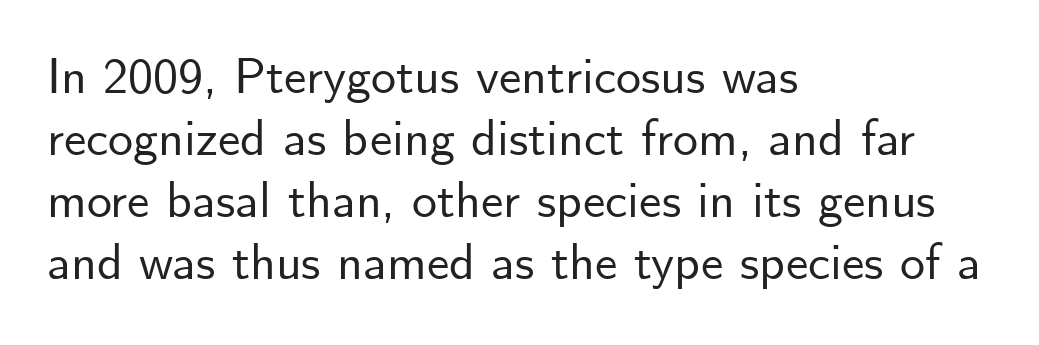
Q: Is the text italic (slanted)? A: No, it is upright.
Q: Is the typeface a serif or a sans-serif typeface? A: Sans-serif.
Q: Is the text underlined? A: No.
Q: How is the paragraph aligned? A: Left-aligned.
Q: Is the spacing between letters normal or unusually wide? A: Normal.
Q: Width (condensed, normal, or wide)? A: Normal.
Q: Stroke contrast? A: Low.
Q: x-height? A: Small.
Q: Monospaced? A: No.
